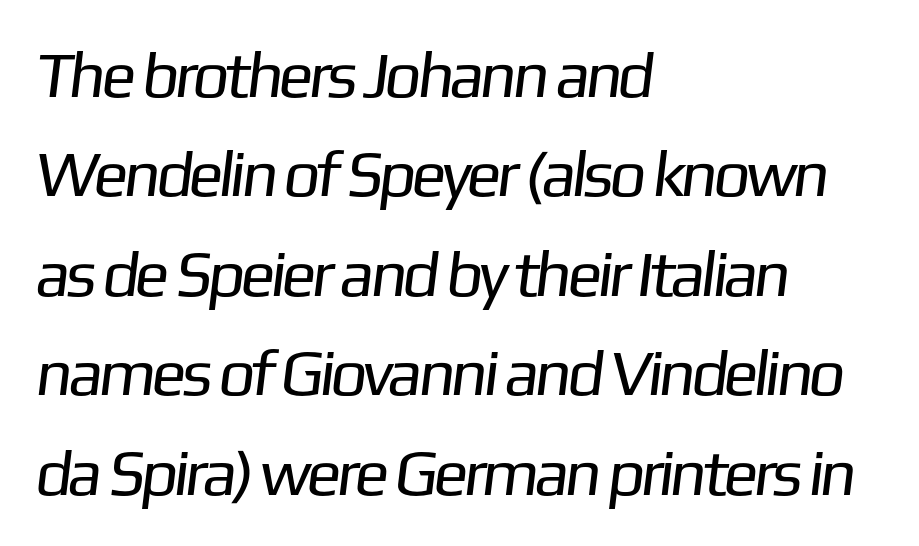
{"serif": "no", "bold": "no", "weight": "regular", "width": "normal", "stroke_contrast": "low", "x_height": "medium", "monospaced": "no", "underline": "no", "align": "left", "line_spacing": "normal", "line_spacing_ratio": 1.53, "letter_spacing": "normal", "letter_spacing_em": 0.0, "glyph_px": 65}
